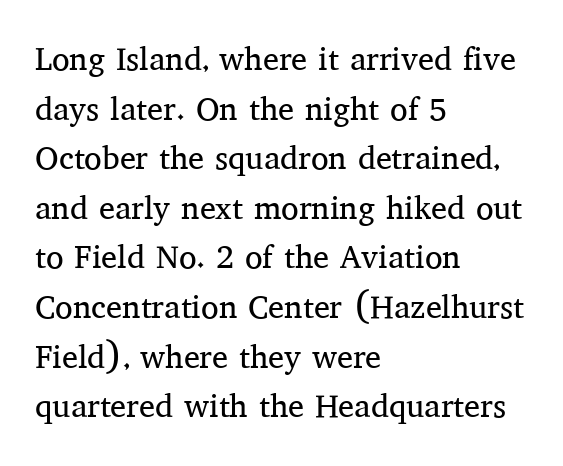
{"serif": "yes", "italic": "no", "bold": "no", "weight": "regular", "width": "normal", "stroke_contrast": "medium", "x_height": "medium", "monospaced": "no", "underline": "no", "align": "left", "line_spacing": "normal", "line_spacing_ratio": 1.55, "letter_spacing": "normal", "letter_spacing_em": 0.0, "glyph_px": 32}
